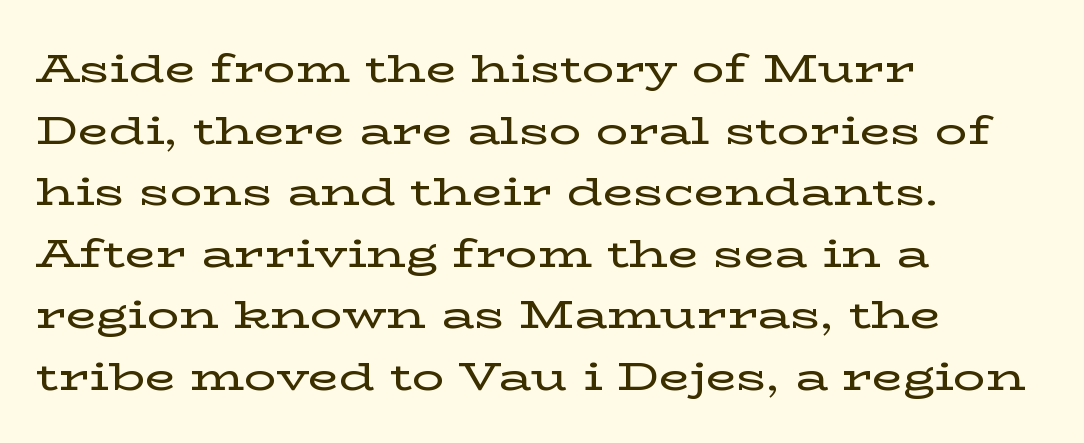
The image shows 40 px wide serif type, upright; set left-aligned, normal line spacing (1.54x), normal letter spacing, not underlined; low stroke contrast and a medium x-height.
